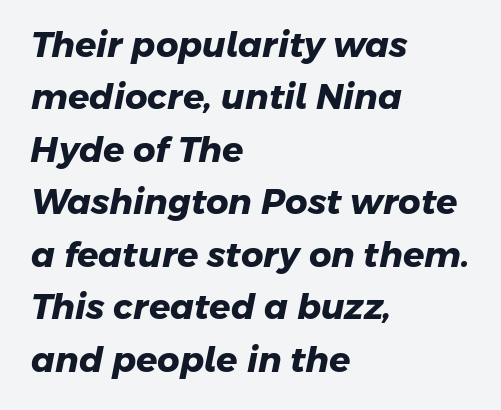
{"serif": "no", "bold": "yes", "weight": "heavy", "width": "normal", "stroke_contrast": "low", "x_height": "medium", "monospaced": "no", "underline": "no", "align": "left", "line_spacing": "normal", "line_spacing_ratio": 1.5, "letter_spacing": "normal", "letter_spacing_em": 0.0, "glyph_px": 35}
